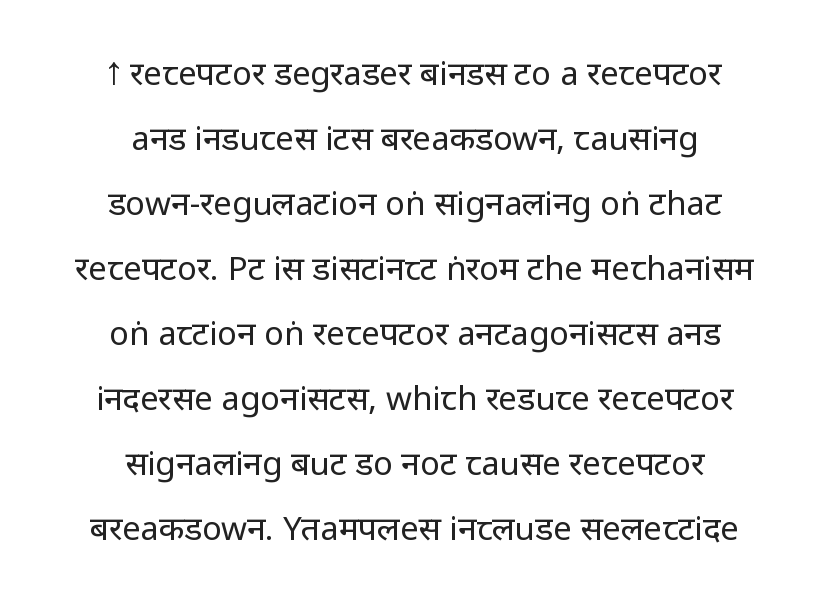
{"serif": "no", "italic": "no", "bold": "no", "weight": "regular", "width": "condensed", "stroke_contrast": "low", "x_height": "large", "monospaced": "no", "underline": "no", "align": "center", "line_spacing": "loose", "line_spacing_ratio": 1.97, "letter_spacing": "normal", "letter_spacing_em": 0.0, "glyph_px": 33}
